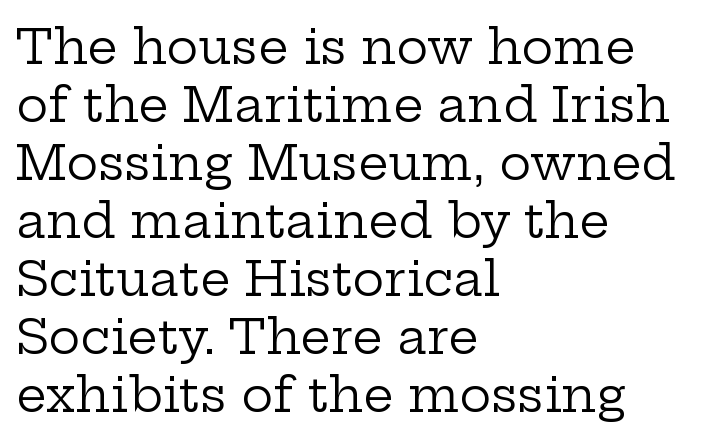
The image shows 48 px regular-weight, wide serif type, upright; set left-aligned, line spacing 1.21x, normal letter spacing, not underlined; low stroke contrast and a medium x-height.
